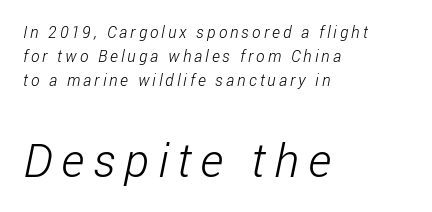
{"serif": "no", "bold": "no", "weight": "light", "width": "condensed", "stroke_contrast": "low", "x_height": "medium", "monospaced": "no", "underline": "no", "align": "left", "line_spacing": "normal", "line_spacing_ratio": 1.5, "larger_block": "second", "size_ratio": 2.94, "glyph_px": 47}
